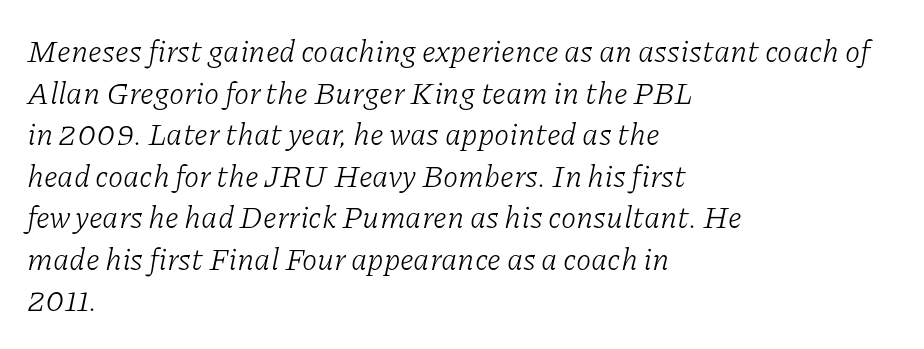
The block of text has a typical density, with ordinary space between rows. The typography opts for an oblique posture over an upright one. A student would call this left alignment; a typographer would say flush left, rag right. I'd call this a serif setting — the letters wear small feet.
